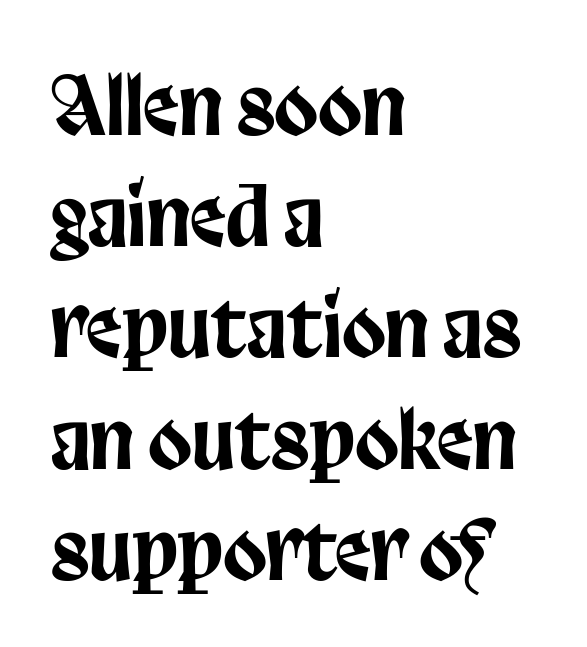
Note the varied advance widths — an 'i' is clearly narrower than an 'm'. Ascenders rise straight up at ninety degrees. Lines of text with bare space underneath. No extra tracking has been applied to these lines. In terms of letterform style, serifs are entirely absent. Whoever set this chose a conventional vertical rhythm.
